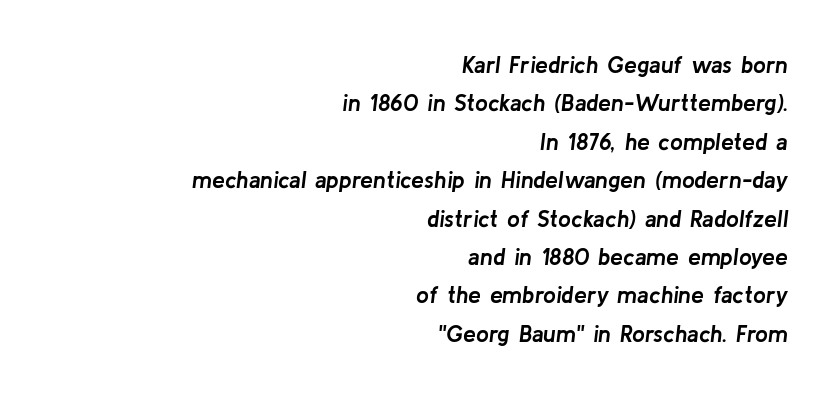
Q: Is the text bold? A: Yes.
Q: Is the text italic (slanted)? A: Yes, it leans right by about 8 degrees.
Q: Is the text underlined? A: No.
Q: How is the paragraph aligned? A: Right-aligned.
Q: Is the spacing between letters normal or unusually wide? A: Normal.
Q: Is the spacing between lines tight, normal or loose? A: Normal.
